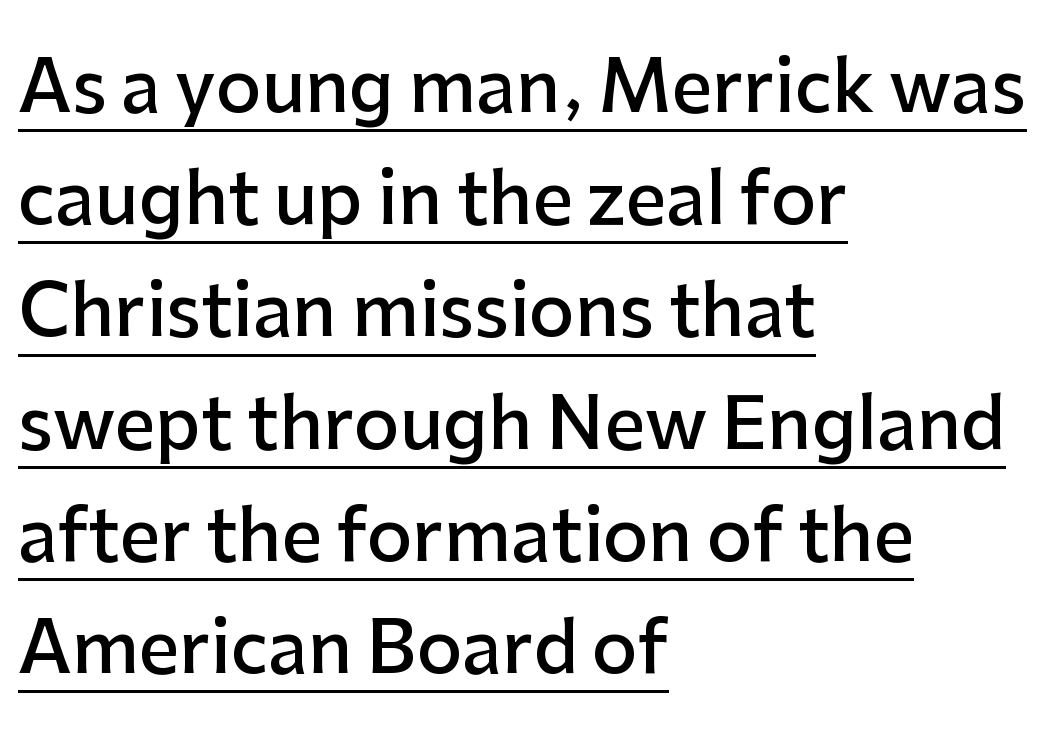
{"serif": "no", "italic": "no", "bold": "semi", "weight": "semibold", "width": "normal", "stroke_contrast": "low", "x_height": "medium", "monospaced": "no", "underline": "yes", "align": "left", "line_spacing": "normal", "line_spacing_ratio": 1.58, "letter_spacing": "normal", "letter_spacing_em": 0.0, "glyph_px": 71}
